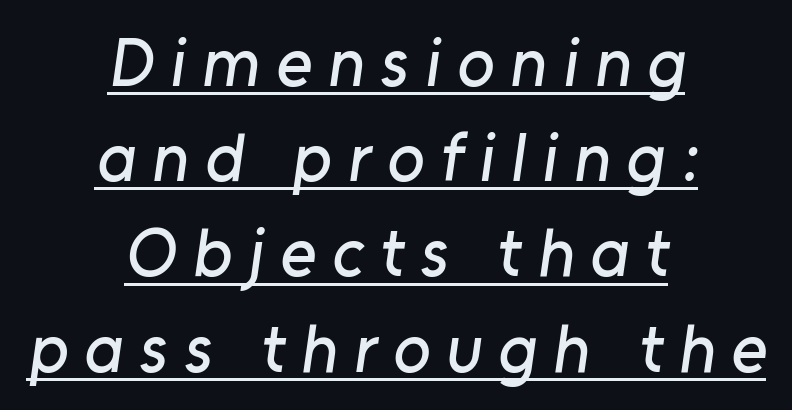
The image shows 69 px sans-serif type; set centered, normal line spacing (1.38x), unusually wide letter spacing (+0.23 em), underlined; low stroke contrast and a medium x-height.
